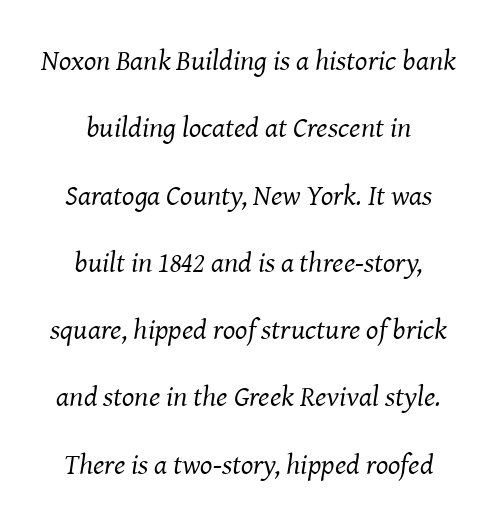
Q: Is the text bold? A: No.
Q: Is the text italic (slanted)? A: Yes, it leans right by about 8 degrees.
Q: Is the typeface a serif or a sans-serif typeface? A: Serif.
Q: Is the text underlined? A: No.
Q: How is the paragraph aligned? A: Centered.
Q: Is the spacing between letters normal or unusually wide? A: Normal.
Q: Is the spacing between lines tight, normal or loose? A: Loose.
Q: Width (condensed, normal, or wide)? A: Normal.
Q: Stroke contrast? A: Medium.
Q: x-height? A: Medium.
Q: Monospaced? A: No.
